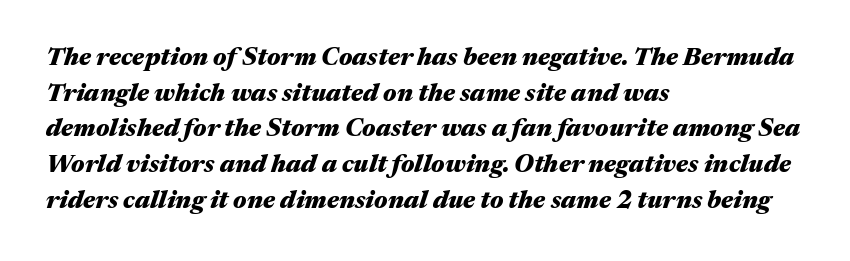
Characters follow at the spacing the type designer built in. Each line starts at the same left margin while the right side varies. Successive baselines arrive at the customary interval. The space beneath each line is pristine and unruled. The glyphs have the mass of a bold cut.
